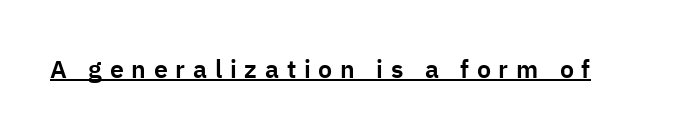
This sample carries an underscore along the baseline area. Quick note: not italic, upright. Characters follow at a spacing far wider than the type designer built in.
